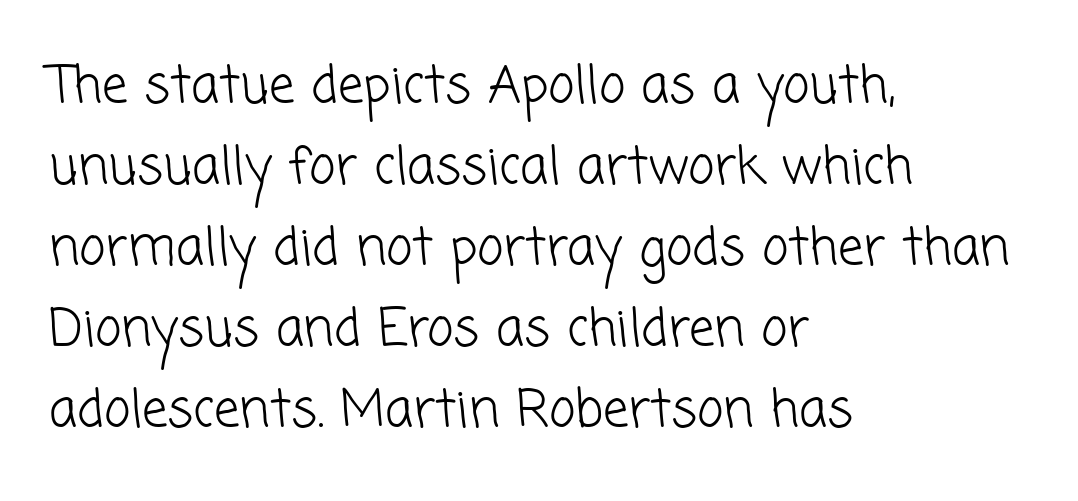
The rendering anchors every line to the left-hand side. Weight: not bold — regular or lighter. The space between consecutive lines is moderate. I'd call this a sans setting — the letters go barefoot. Is this a fixed-width face? No — the glyphs have proportional, varying widths. You could call the tracking neutral — neither tight nor loose.
